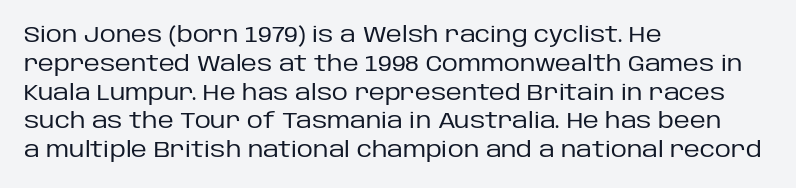
The image shows 22 px text type, upright; set left-aligned, normal line spacing (1.31x), normal letter spacing, not underlined.
